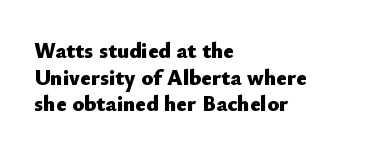
Q: Is the text bold? A: Yes.
Q: Is the text italic (slanted)? A: No, it is upright.
Q: Is the text underlined? A: No.
Q: How is the paragraph aligned? A: Left-aligned.
Q: Is the spacing between letters normal or unusually wide? A: Normal.
